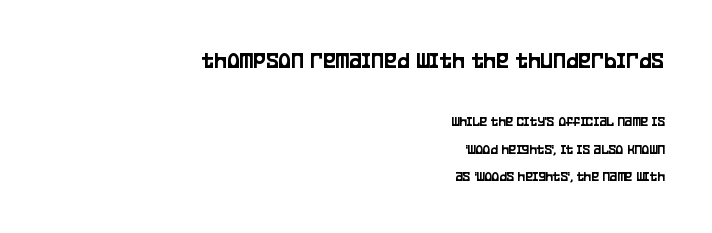
The image shows 24 px text type, upright; set right-aligned, loose line spacing (1.96x), normal letter spacing, not underlined; the first (top) block is 1.71x larger.
